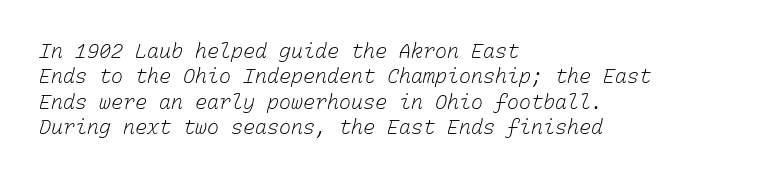
The image shows 20 px text type; set left-aligned, normal line spacing (1.27x), normal letter spacing, not underlined.
